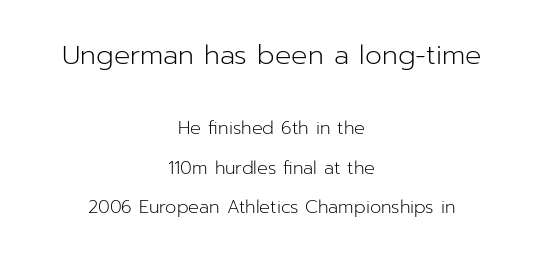
Q: Is the text bold? A: No.
Q: Is the text italic (slanted)? A: No, it is upright.
Q: Is the text underlined? A: No.
Q: How is the paragraph aligned? A: Centered.
Q: Is the spacing between letters normal or unusually wide? A: Normal.
Q: Is the spacing between lines tight, normal or loose? A: Loose.
Q: Which block of text is set in a larger size, the first (top) or the second (bottom)? A: The first (top) one.
